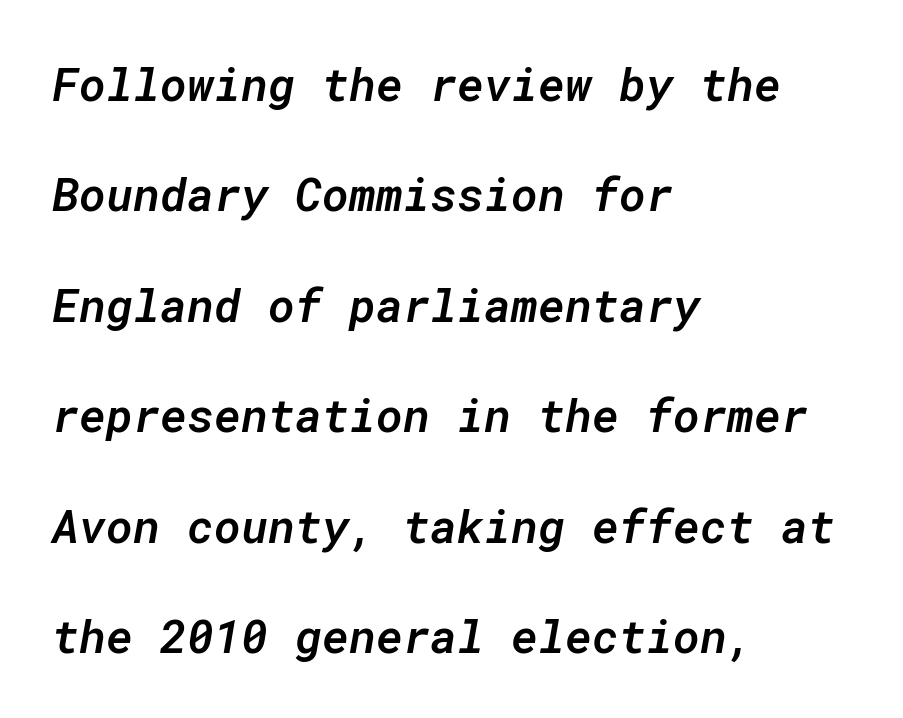
Note the uniform advance width — an 'i' takes as much space as an 'm'. Clear beneath every line of the passage. Stroke thickness is moderately raised; the sample reads as semibold. Leftover space on each line is placed entirely after the last word. Glyph-to-glyph distance matches everyday printed text. Rendered with sloped, italic letterforms.
